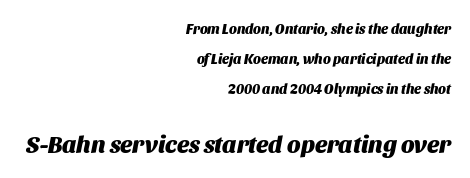
If you measured baseline to baseline, you'd find a long distance. You could call the tracking neutral — neither tight nor loose. The lettering tilts uniformly, giving the passage an italic look. Small over large — that's the arrangement of the two blocks here. Every letter is thick-stroked: bold, no question.
